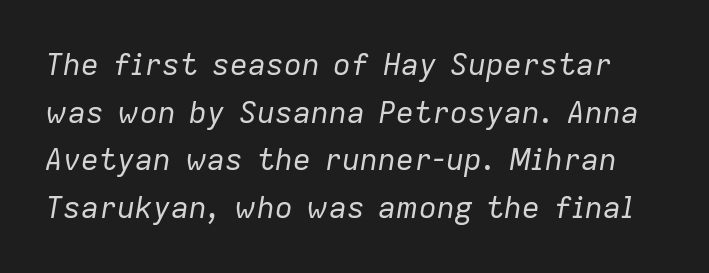
Rows of type keep a routine distance in the vertical direction. The axis of the letterforms is tilted away from vertical. Unbolded letterforms with no extra heft. Short note: letters normally spaced.
